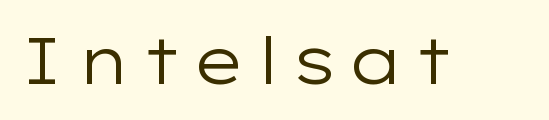
{"serif": "no", "italic": "no", "bold": "no", "weight": "regular", "width": "wide", "stroke_contrast": "low", "x_height": "medium", "monospaced": "no", "underline": "no", "glyph_px": 65}
